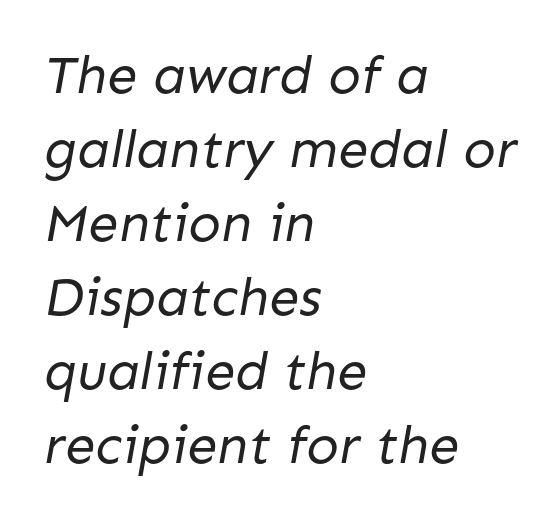
The image shows 54 px regular-weight sans-serif type; set left-aligned, normal line spacing (1.37x), normal letter spacing, not underlined; low stroke contrast and a medium x-height.
